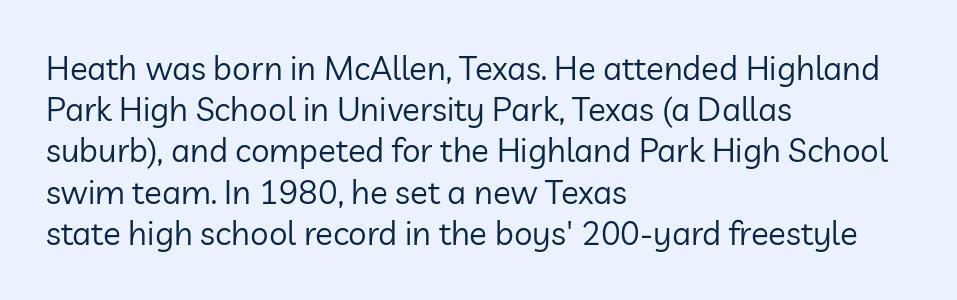
Type style note: lacks serifs. Honestly, the row spacing looks completely unremarkable. The face looks like a standard text weight, possibly lighter. The letters advance in unequal steps, a hallmark of proportional type.
